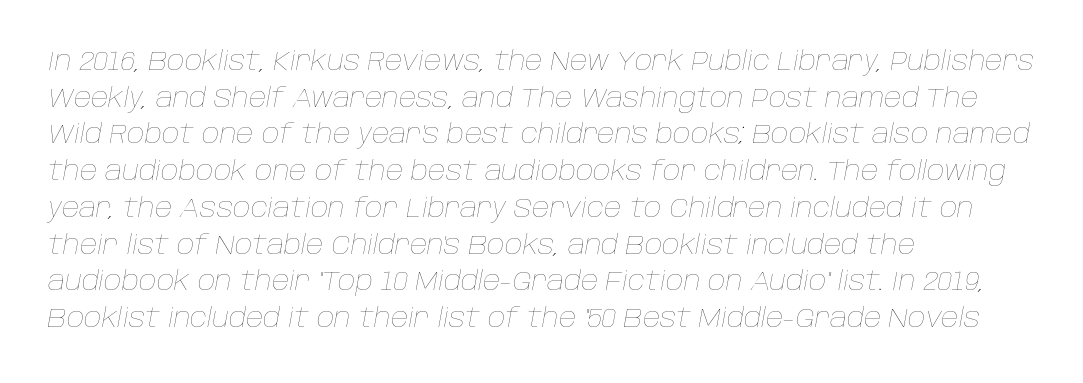
Q: Is the text bold? A: No.
Q: Is the text italic (slanted)? A: Yes, it leans right by about 10 degrees.
Q: Is the text underlined? A: No.
Q: How is the paragraph aligned? A: Left-aligned.
Q: Is the spacing between letters normal or unusually wide? A: Normal.
Q: Is the spacing between lines tight, normal or loose? A: Normal.
